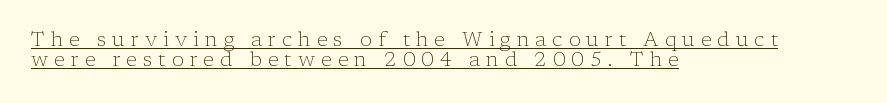
The image shows 20 px text type, upright; set left-aligned, tight line spacing (1.0x), unusually wide letter spacing (+0.3 em), underlined.
